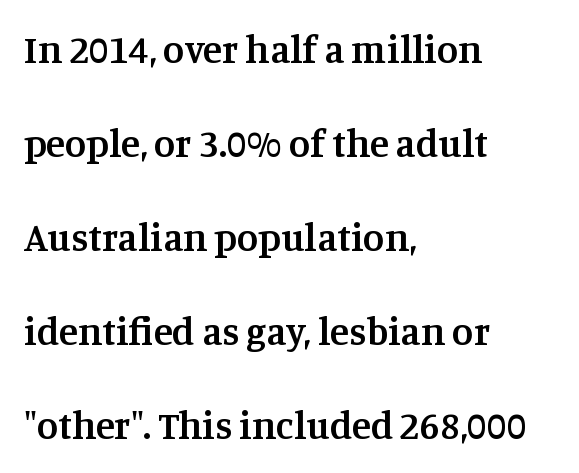
Q: Is the text bold? A: Semi-bold.
Q: Is the text italic (slanted)? A: No, it is upright.
Q: Is the typeface a serif or a sans-serif typeface? A: Serif.
Q: Is the text underlined? A: No.
Q: How is the paragraph aligned? A: Left-aligned.
Q: Is the spacing between letters normal or unusually wide? A: Normal.
Q: Is the spacing between lines tight, normal or loose? A: Loose.
Q: Width (condensed, normal, or wide)? A: Normal.
Q: Stroke contrast? A: Medium.
Q: x-height? A: Large.
Q: Monospaced? A: No.
